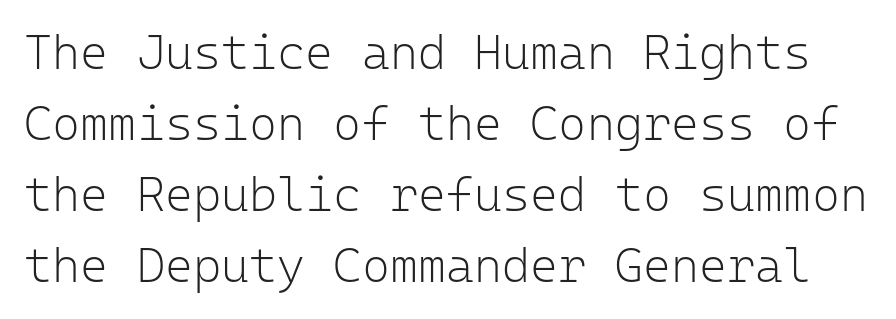
Heft: none added — not bold. Style check: upright. The rendering uses typewriter-style spacing with identical character cells. Grotesque or geometric, the face here clearly has no serifs. Line spacing here is normal. Between one letter and the next there's only the usual sliver of space.
